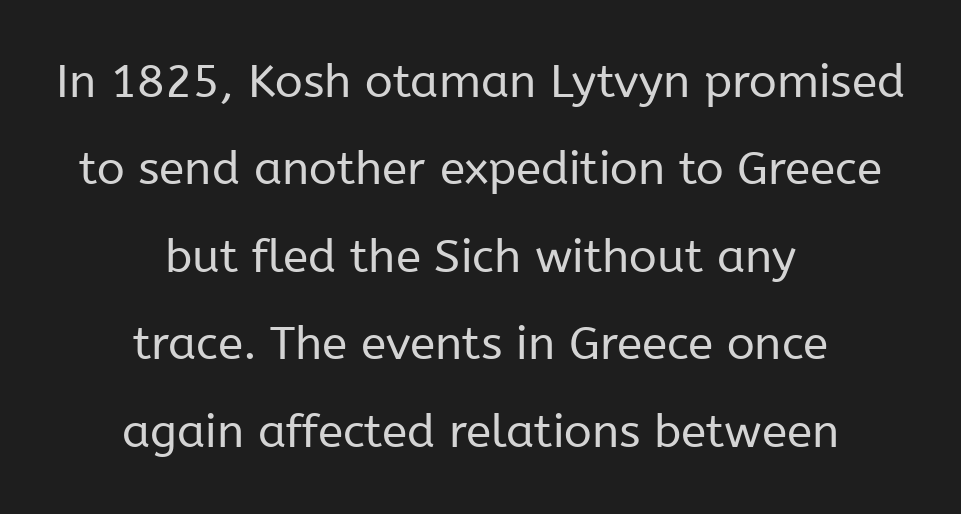
The image shows 46 px regular-weight sans-serif type, upright; set centered, loose line spacing (1.9x), normal letter spacing, not underlined; low stroke contrast and a medium x-height.
